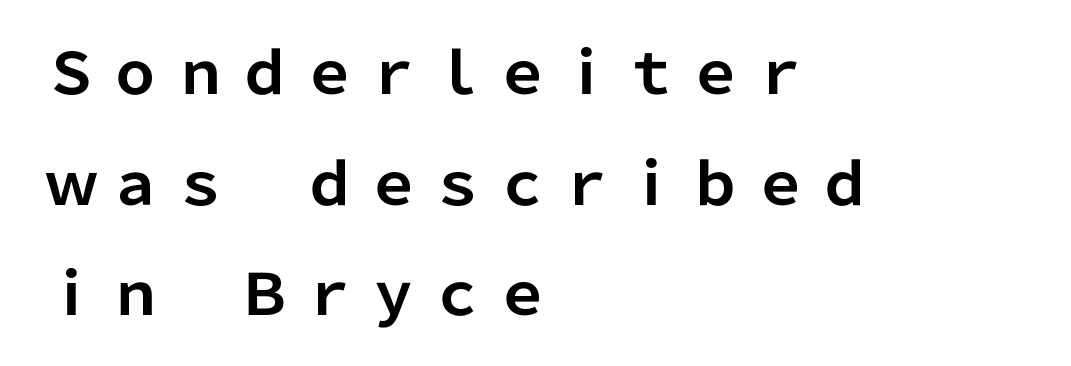
{"serif": "no", "italic": "no", "bold": "yes", "weight": "bold", "width": "normal", "stroke_contrast": "low", "x_height": "medium", "monospaced": "no", "underline": "no", "align": "left", "line_spacing": "loose", "line_spacing_ratio": 1.94, "glyph_px": 57}
